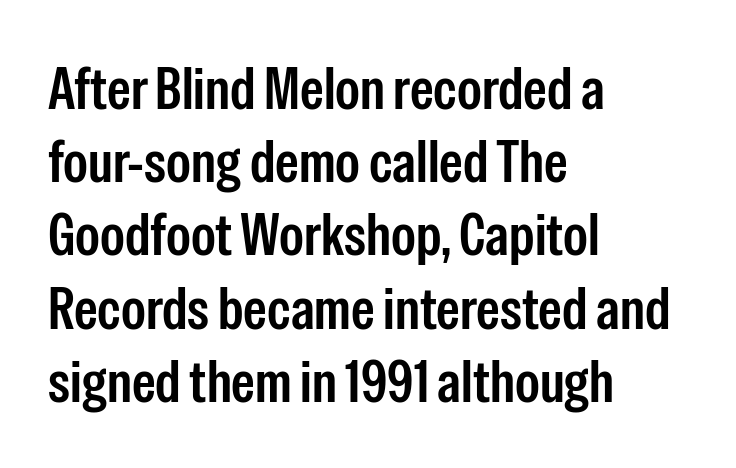
{"serif": "no", "italic": "no", "bold": "semi", "weight": "semibold", "width": "condensed", "stroke_contrast": "low", "x_height": "medium", "monospaced": "no", "underline": "no", "align": "left", "line_spacing_ratio": 1.22, "letter_spacing": "normal", "letter_spacing_em": 0.0, "glyph_px": 60}
